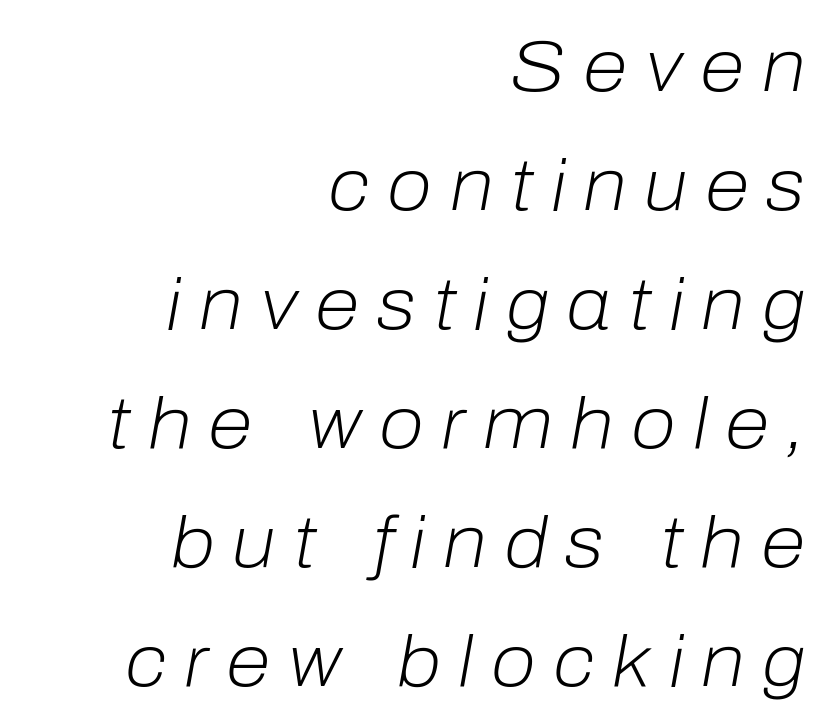
The image shows 73 px light type, italic (leaning right); set right-aligned, normal line spacing (1.63x), unusually wide letter spacing (+0.24 em), not underlined; low stroke contrast and a medium x-height.
